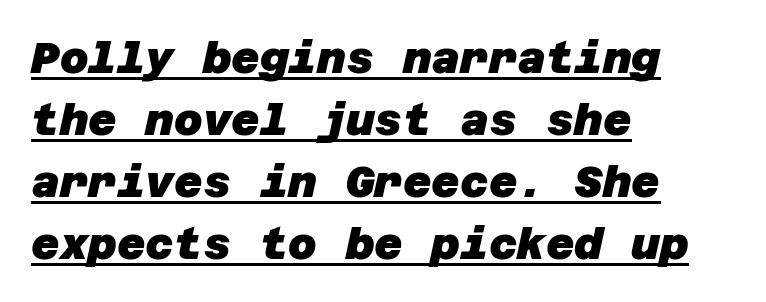
Q: Is the text bold? A: Yes.
Q: Is the typeface a serif or a sans-serif typeface? A: Sans-serif.
Q: Is the text underlined? A: Yes.
Q: How is the paragraph aligned? A: Left-aligned.
Q: Is the spacing between letters normal or unusually wide? A: Normal.
Q: Is the spacing between lines tight, normal or loose? A: Normal.
Q: Width (condensed, normal, or wide)? A: Normal.
Q: Stroke contrast? A: Low.
Q: x-height? A: Large.
